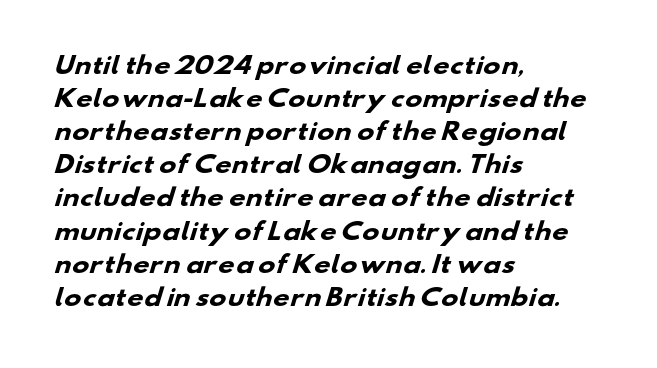
The image shows 23 px bold type; set left-aligned, normal line spacing (1.44x), normal letter spacing, not underlined.
